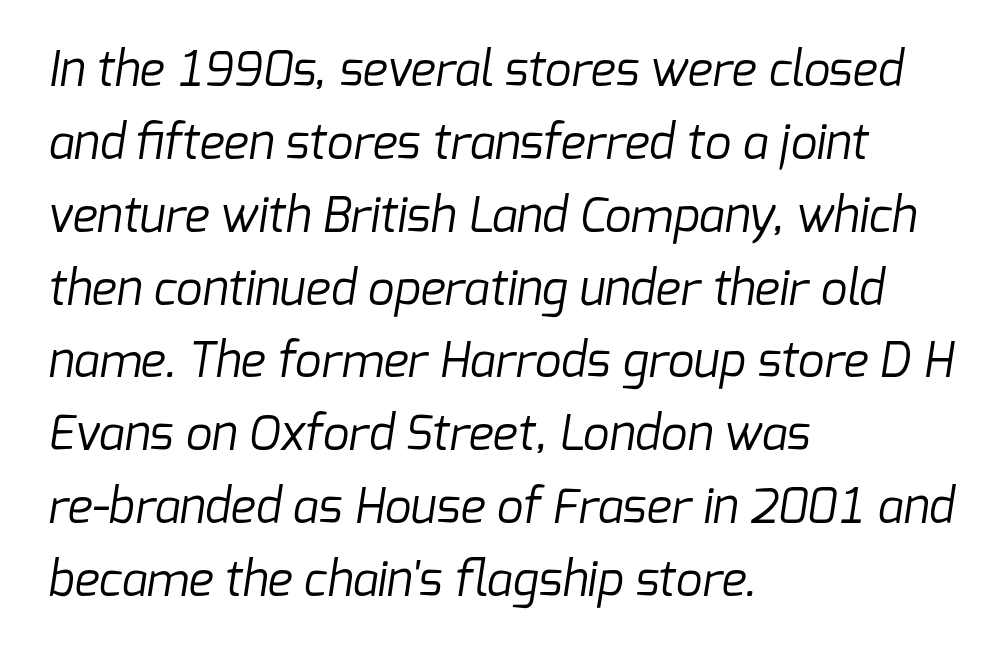
Q: Is the text bold? A: No.
Q: Is the typeface a serif or a sans-serif typeface? A: Sans-serif.
Q: Is the text underlined? A: No.
Q: How is the paragraph aligned? A: Left-aligned.
Q: Is the spacing between letters normal or unusually wide? A: Normal.
Q: Is the spacing between lines tight, normal or loose? A: Normal.
Q: Width (condensed, normal, or wide)? A: Normal.
Q: Stroke contrast? A: Low.
Q: x-height? A: Medium.
Q: Monospaced? A: No.
